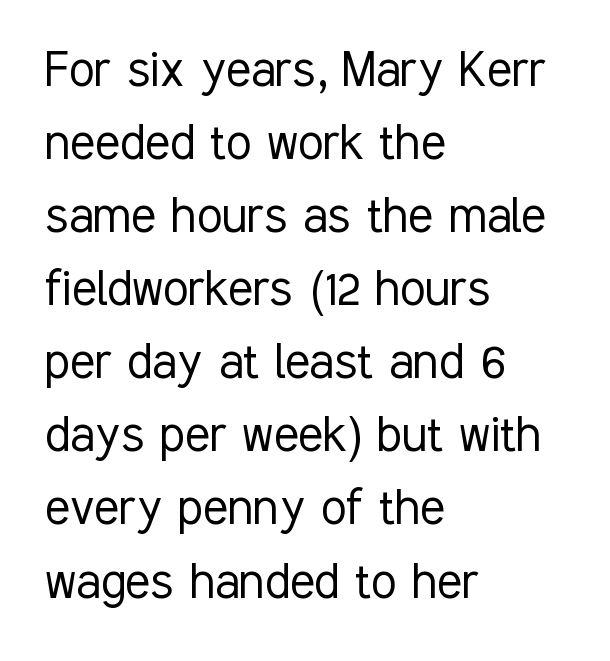
The image shows 58 px light, condensed sans-serif type, upright; set left-aligned, normal line spacing (1.26x), normal letter spacing, not underlined; low stroke contrast and a medium x-height.
